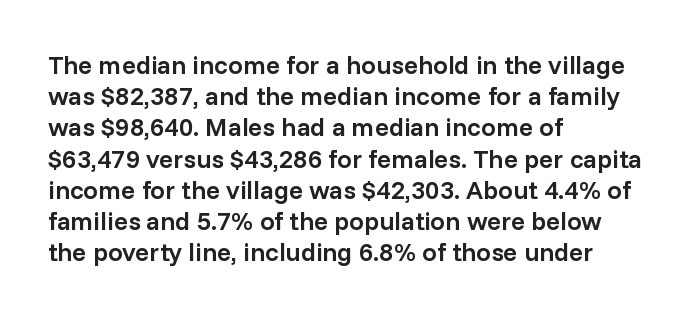
{"italic": "no", "bold": "semi", "underline": "no", "align": "left", "line_spacing_ratio": 1.2, "letter_spacing": "normal", "letter_spacing_em": 0.0, "glyph_px": 26}
